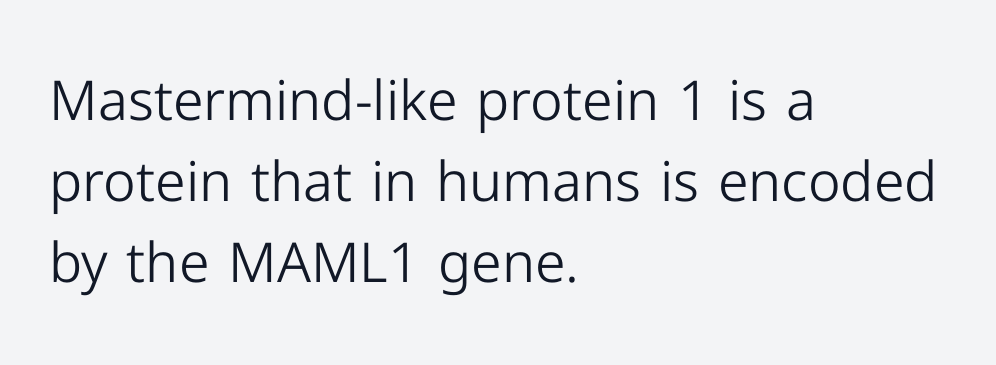
Glyph-to-glyph distance matches everyday printed text. This rendering features lettering with no underline. The passage shown stacks its lines at a standard gap. The typeface has the unassuming heft of standard copy or less. The letters stand upright; this is a roman face.
